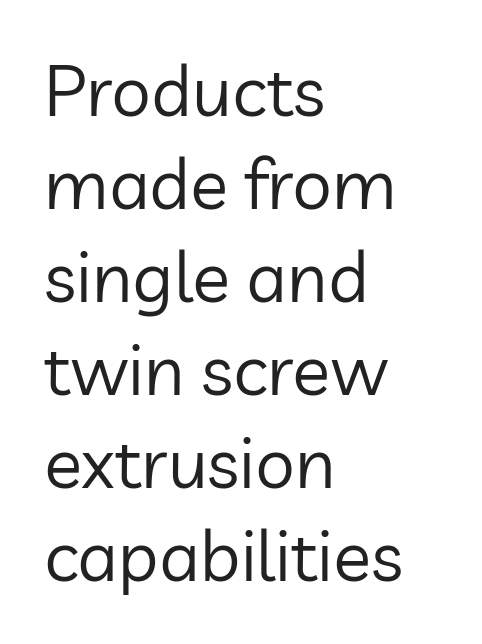
{"serif": "no", "italic": "no", "bold": "no", "weight": "regular", "width": "normal", "stroke_contrast": "low", "x_height": "medium", "monospaced": "no", "underline": "no", "align": "left", "line_spacing": "normal", "line_spacing_ratio": 1.31, "letter_spacing": "normal", "letter_spacing_em": 0.0, "glyph_px": 71}
